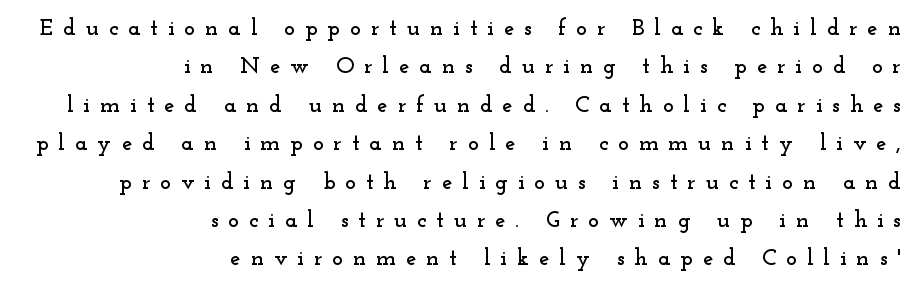
Q: Is the text italic (slanted)? A: No, it is upright.
Q: Is the text underlined? A: No.
Q: How is the paragraph aligned? A: Right-aligned.
Q: Is the spacing between letters normal or unusually wide? A: Unusually wide.
Q: Is the spacing between lines tight, normal or loose? A: Normal.
